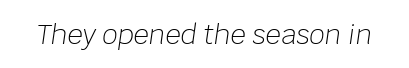
The image shows 27 px text type, italic (leaning right); set normal letter spacing, not underlined.
